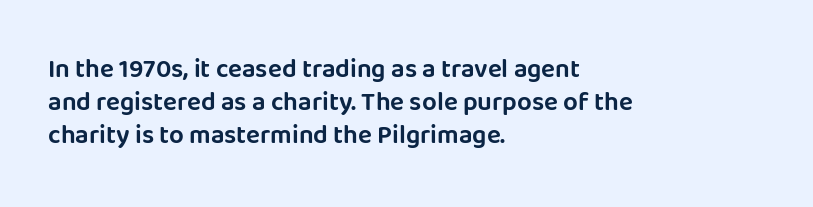
The image shows 26 px text type, upright; set left-aligned, normal line spacing (1.26x), normal letter spacing, not underlined.
